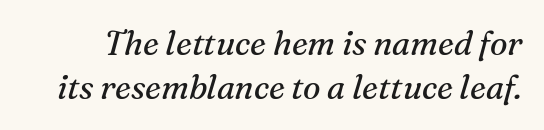
The words here are not underlined. Regarding leading, the lines here are spaced in the standard way. The type is set solid horizontally, with unmodified tracking. Caption: face not bold, strokes unweighted. Yep, those are serifs on the letters. Is this a fixed-width face? No — the glyphs have proportional, varying widths.
